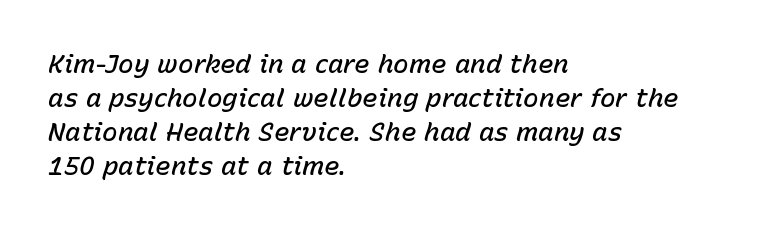
Q: Is the text bold? A: Semi-bold.
Q: Is the text italic (slanted)? A: Yes, it leans right by about 15 degrees.
Q: Is the text underlined? A: No.
Q: How is the paragraph aligned? A: Left-aligned.
Q: Is the spacing between letters normal or unusually wide? A: Normal.
Q: Is the spacing between lines tight, normal or loose? A: Normal.
